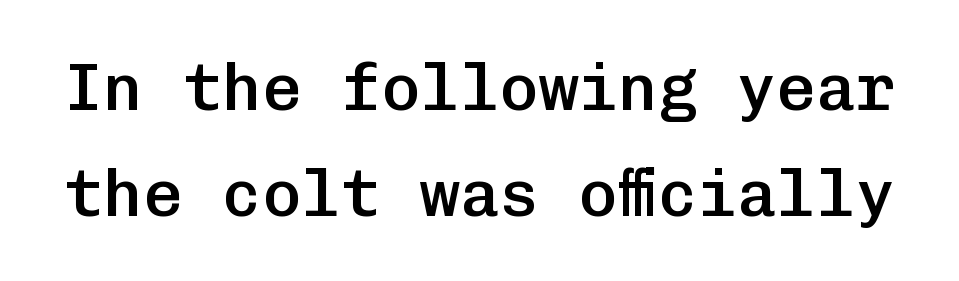
The image shows 66 px semibold sans-serif type, upright, monospaced; set normal line spacing (1.61x), normal letter spacing, not underlined; low stroke contrast and a medium x-height.
